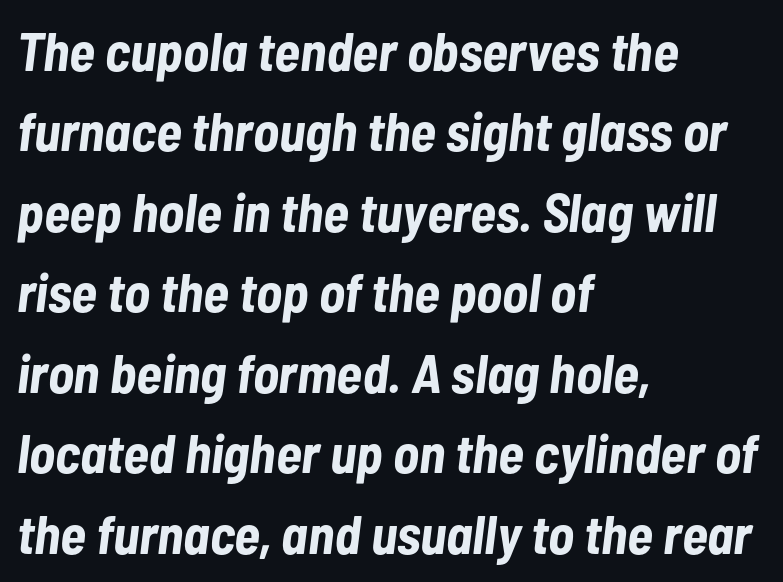
{"italic": "yes", "lean": "right", "slant_degrees": 7, "bold": "yes", "weight": "bold", "width": "condensed", "stroke_contrast": "low", "x_height": "medium", "monospaced": "no", "underline": "no", "align": "left", "line_spacing": "normal", "line_spacing_ratio": 1.49, "letter_spacing": "normal", "letter_spacing_em": 0.0, "glyph_px": 54}
